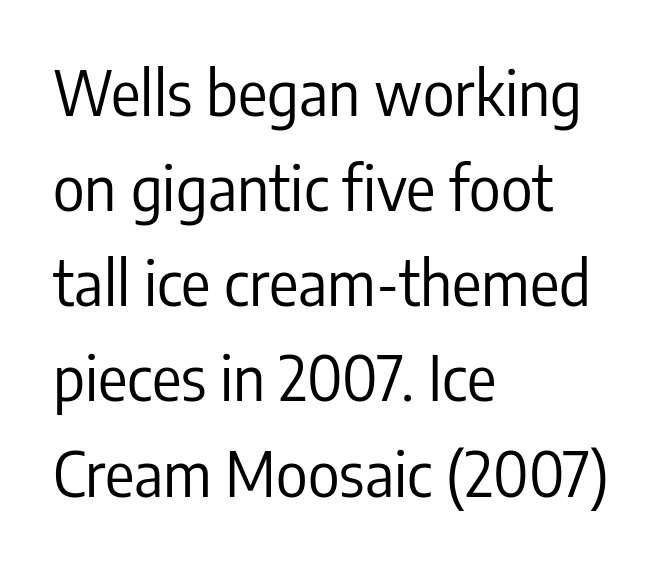
The image shows 61 px regular-weight, condensed sans-serif type, upright; set left-aligned, normal line spacing (1.56x), normal letter spacing, not underlined; low stroke contrast and a medium x-height.
